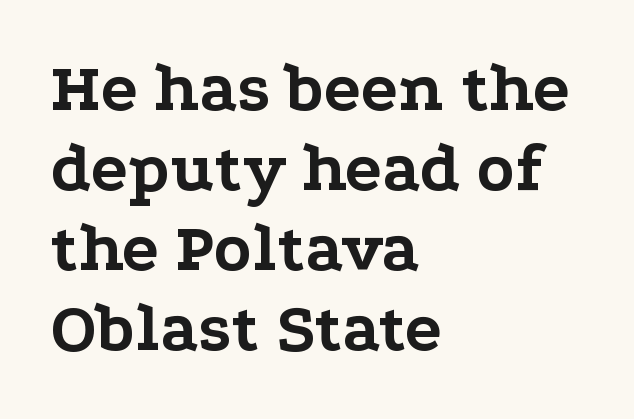
{"serif": "yes", "italic": "no", "bold": "yes", "weight": "bold", "width": "wide", "stroke_contrast": "low", "x_height": "medium", "monospaced": "no", "underline": "no", "align": "left", "line_spacing_ratio": 1.16, "letter_spacing": "normal", "letter_spacing_em": 0.0, "glyph_px": 69}
